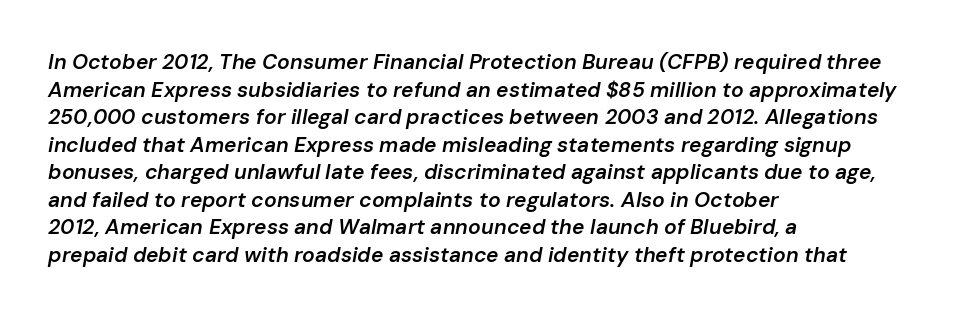
The gaps between neighbouring characters are ordinary and unremarkable. A bare baseline throughout the passage. Summary of weight: moderately heavy, a semibold. Where is the straight margin? On the left. Slant detected: the letters are inclined. The passage shown stacks its lines at a standard gap.
